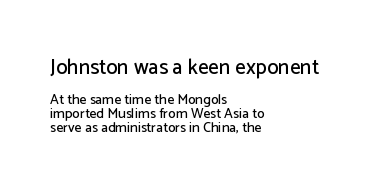
{"italic": "no", "underline": "no", "align": "left", "line_spacing": "tight", "line_spacing_ratio": 1.01, "letter_spacing": "normal", "letter_spacing_em": 0.0, "larger_block": "first", "size_ratio": 1.5, "glyph_px": 21}
